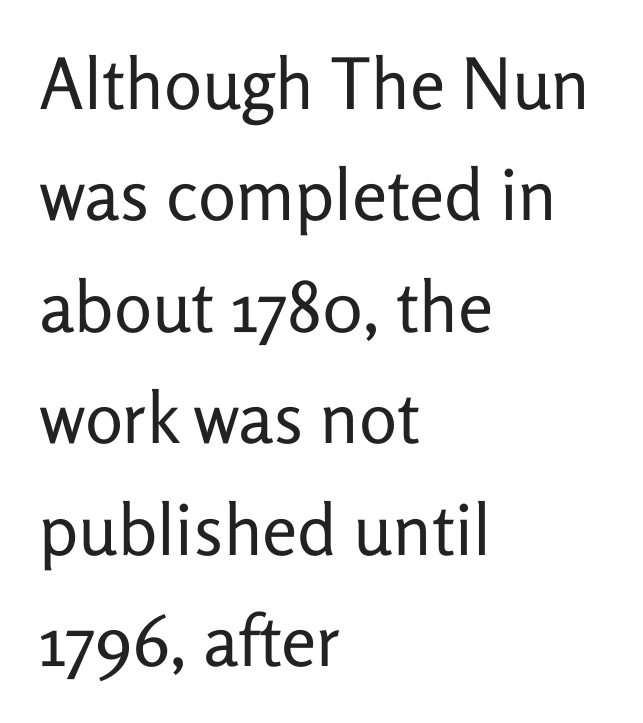
{"serif": "no", "italic": "no", "bold": "no", "weight": "regular", "width": "normal", "stroke_contrast": "low", "x_height": "medium", "monospaced": "no", "underline": "no", "align": "left", "line_spacing": "normal", "line_spacing_ratio": 1.57, "letter_spacing": "normal", "letter_spacing_em": 0.0, "glyph_px": 71}
